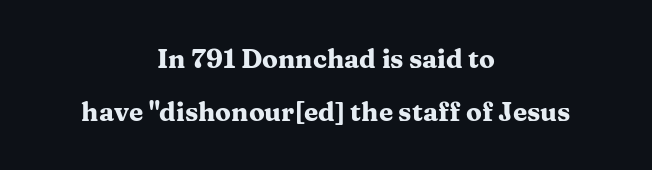
{"italic": "no", "bold": "yes", "underline": "no", "align": "center", "line_spacing": "loose", "line_spacing_ratio": 2.02, "letter_spacing": "normal", "letter_spacing_em": 0.0, "glyph_px": 26}
